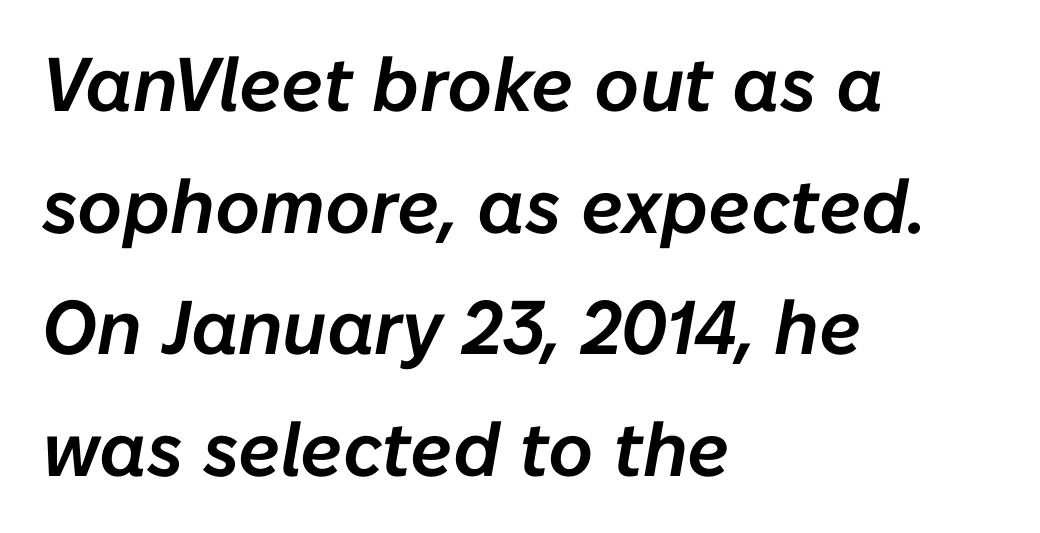
{"italic": "yes", "lean": "right", "slant_degrees": 10, "width": "normal", "stroke_contrast": "low", "x_height": "medium", "monospaced": "no", "underline": "no", "align": "left", "line_spacing": "normal", "line_spacing_ratio": 1.6, "letter_spacing": "normal", "letter_spacing_em": 0.0, "glyph_px": 76}
